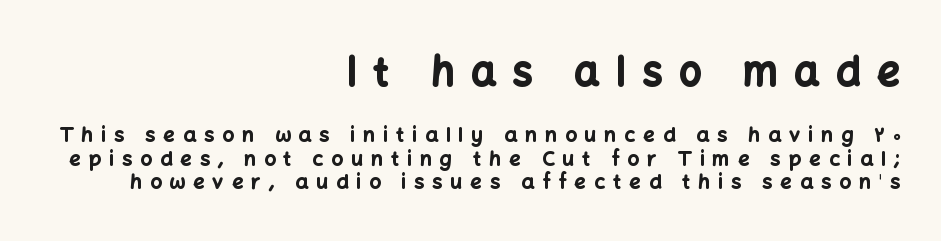
{"serif": "no", "italic": "no", "bold": "yes", "weight": "bold", "width": "normal", "stroke_contrast": "low", "x_height": "medium", "monospaced": "no", "underline": "no", "align": "right", "line_spacing_ratio": 1.16, "letter_spacing": "wide", "letter_spacing_em": 0.41, "larger_block": "first", "size_ratio": 2.0, "glyph_px": 40}
